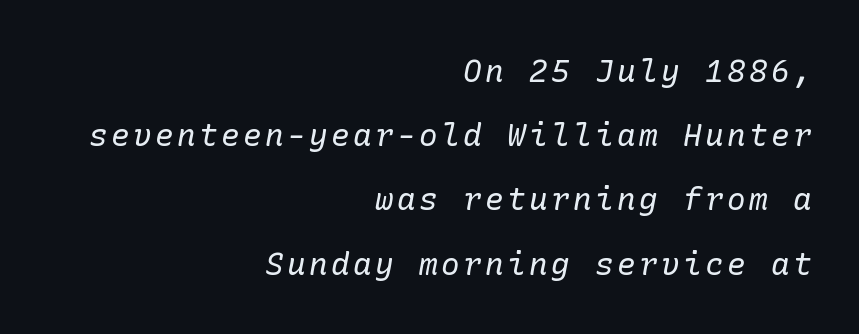
Vertical stems look standard width or narrower in stroke. Check under the words: just untouched page. This sample uses an oblique cut, with every glyph tilted off the vertical. If you measured baseline to baseline, you'd find a long distance.
